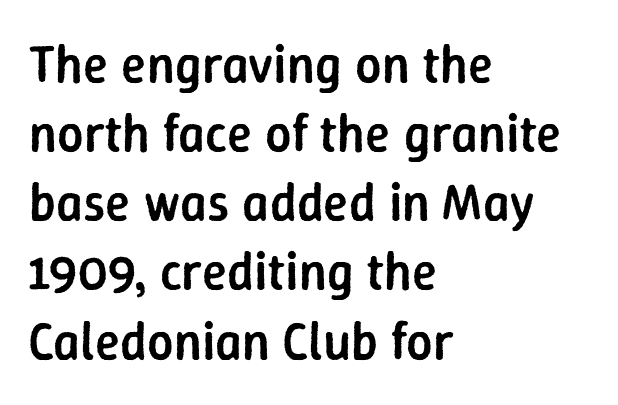
The image shows 52 px semibold sans-serif type, upright; set left-aligned, normal line spacing (1.33x), normal letter spacing, not underlined; low stroke contrast and a medium x-height.
